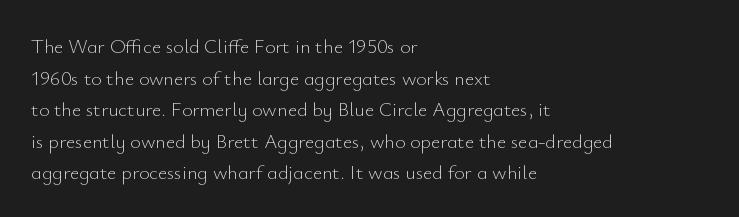
The image shows 20 px text type, upright; set left-aligned, normal line spacing (1.58x), normal letter spacing, not underlined.
